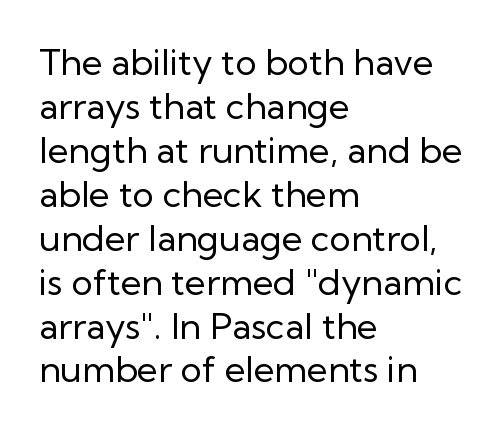
{"serif": "no", "italic": "no", "bold": "no", "weight": "regular", "width": "normal", "stroke_contrast": "low", "x_height": "medium", "monospaced": "no", "underline": "no", "align": "left", "line_spacing_ratio": 1.22, "letter_spacing": "normal", "letter_spacing_em": 0.0, "glyph_px": 36}
